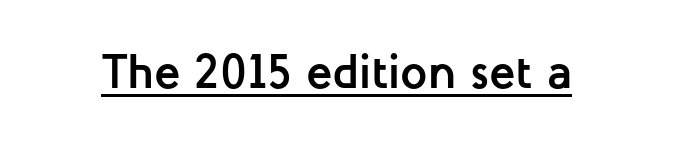
{"serif": "no", "italic": "no", "bold": "yes", "weight": "semibold", "width": "normal", "stroke_contrast": "low", "x_height": "medium", "monospaced": "no", "underline": "yes", "letter_spacing": "normal", "letter_spacing_em": 0.0, "glyph_px": 48}
